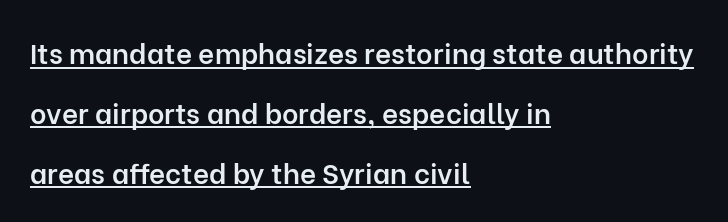
{"serif": "no", "italic": "no", "bold": "semi", "weight": "semibold", "width": "normal", "stroke_contrast": "low", "x_height": "medium", "monospaced": "no", "underline": "yes", "align": "left", "line_spacing": "loose", "line_spacing_ratio": 2.14, "letter_spacing": "normal", "letter_spacing_em": 0.0, "glyph_px": 28}
